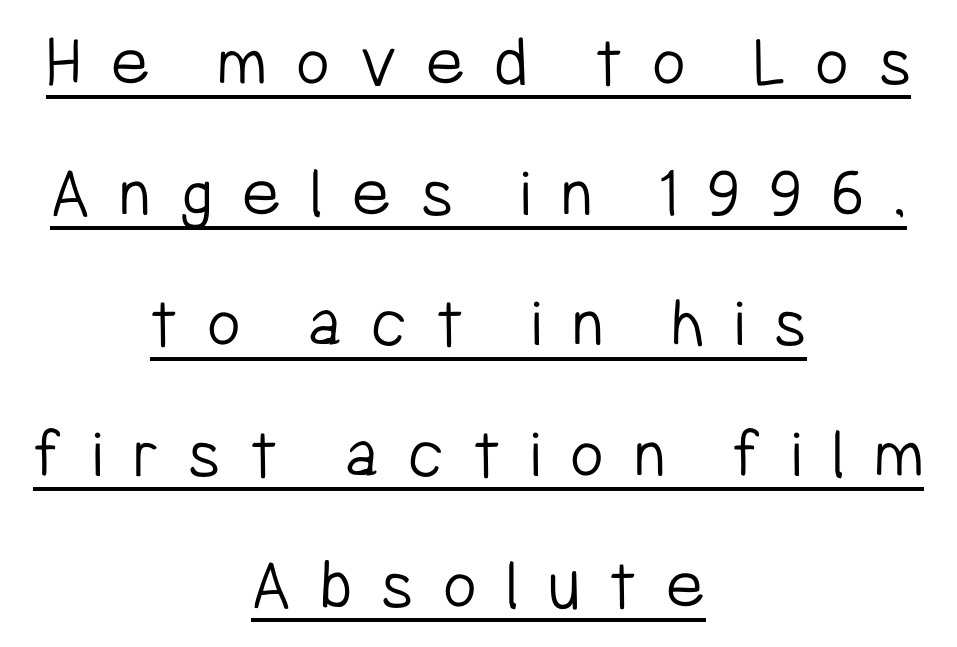
Q: Is the text bold? A: No.
Q: Is the text italic (slanted)? A: No, it is upright.
Q: Is the typeface a serif or a sans-serif typeface? A: Sans-serif.
Q: Is the text underlined? A: Yes.
Q: How is the paragraph aligned? A: Centered.
Q: Is the spacing between letters normal or unusually wide? A: Unusually wide.
Q: Width (condensed, normal, or wide)? A: Condensed.
Q: Stroke contrast? A: Low.
Q: x-height? A: Medium.
Q: Monospaced? A: No.
